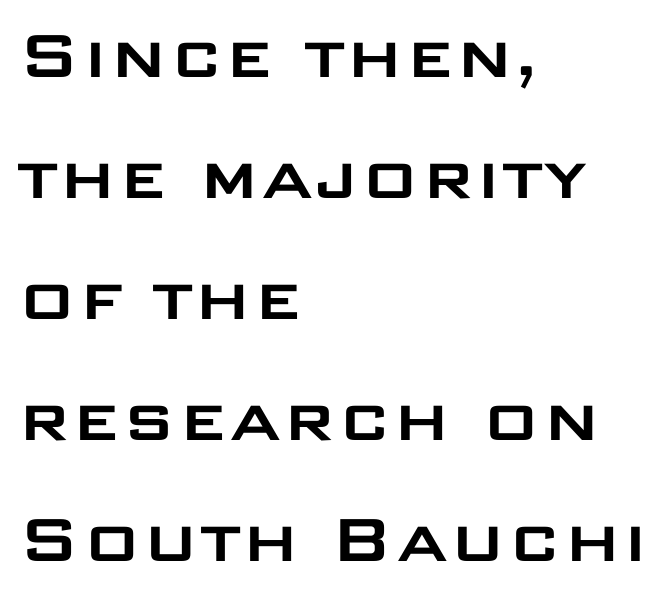
The image shows 78 px wide sans-serif type, upright; set left-aligned, normal line spacing (1.55x), normal letter spacing, not underlined; low stroke contrast and a large x-height.
